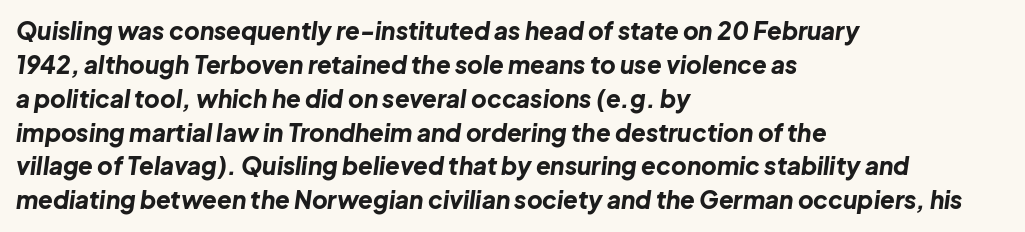
{"italic": "yes", "lean": "right", "slant_degrees": 8, "bold": "yes", "underline": "no", "align": "left", "line_spacing": "normal", "line_spacing_ratio": 1.41, "letter_spacing": "normal", "letter_spacing_em": 0.0, "glyph_px": 24}
